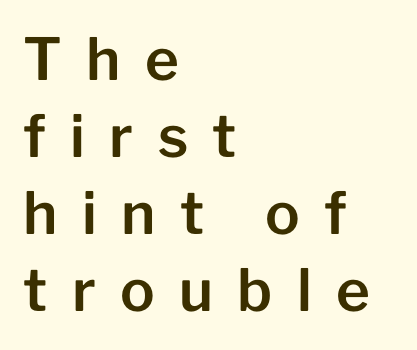
Q: Is the text italic (slanted)? A: No, it is upright.
Q: Is the typeface a serif or a sans-serif typeface? A: Sans-serif.
Q: Is the text underlined? A: No.
Q: How is the paragraph aligned? A: Left-aligned.
Q: Is the spacing between letters normal or unusually wide? A: Unusually wide.
Q: Is the spacing between lines tight, normal or loose? A: Normal.
Q: Width (condensed, normal, or wide)? A: Normal.
Q: Stroke contrast? A: Low.
Q: x-height? A: Medium.
Q: Monospaced? A: No.
